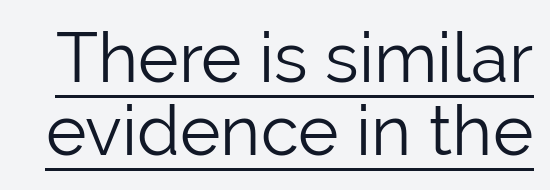
Q: Is the text bold? A: No.
Q: Is the text italic (slanted)? A: No, it is upright.
Q: Is the typeface a serif or a sans-serif typeface? A: Sans-serif.
Q: Is the text underlined? A: Yes.
Q: Is the spacing between letters normal or unusually wide? A: Normal.
Q: Is the spacing between lines tight, normal or loose? A: Tight.
Q: Width (condensed, normal, or wide)? A: Normal.
Q: Stroke contrast? A: Low.
Q: x-height? A: Medium.
Q: Monospaced? A: No.
